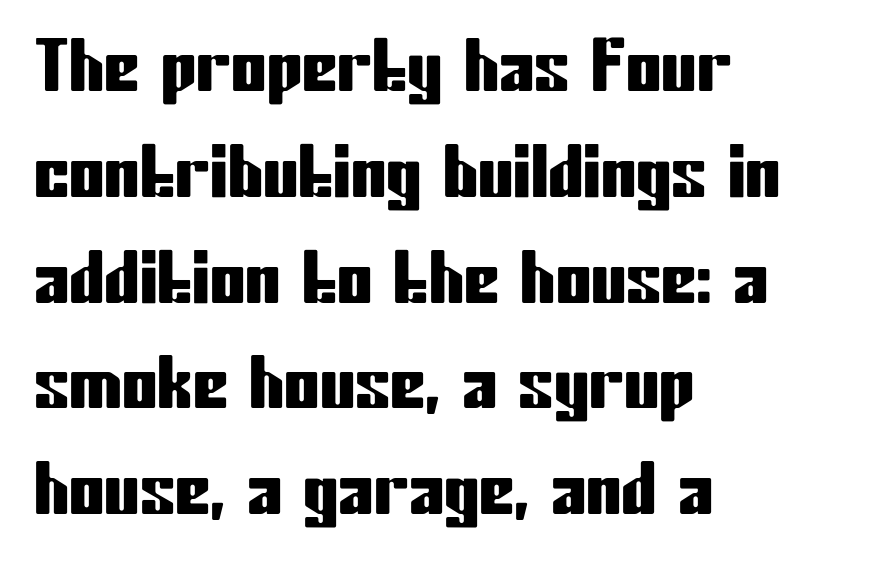
The image shows 71 px condensed sans-serif type, upright; set left-aligned, normal line spacing (1.49x), normal letter spacing, not underlined; low stroke contrast and a medium x-height.
